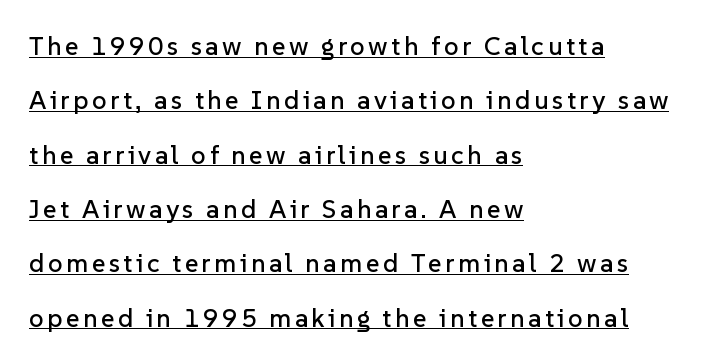
The image shows 26 px text type, upright; set left-aligned, loose line spacing (2.09x), underlined.
